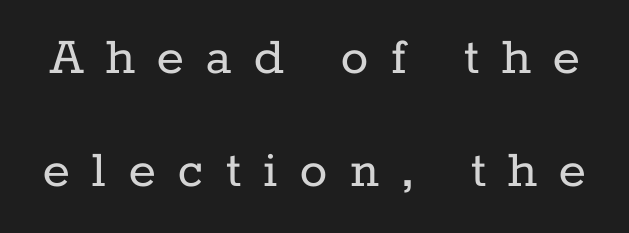
The strokes are not fattened; the text isn't bold. If you measured baseline to baseline, you'd find a long distance. The designer went with a serif here, giving each stem small feet. Bare-footed words on every line. Is there any slant? The stems are plumb.
